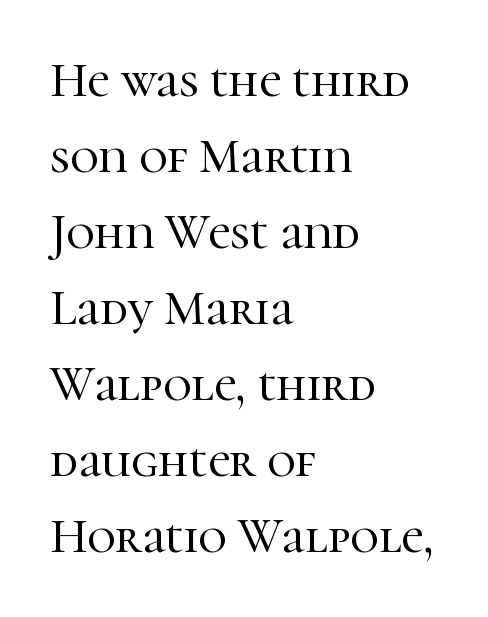
Q: Is the text italic (slanted)? A: No, it is upright.
Q: Is the typeface a serif or a sans-serif typeface? A: Serif.
Q: Is the text underlined? A: No.
Q: How is the paragraph aligned? A: Left-aligned.
Q: Is the spacing between letters normal or unusually wide? A: Normal.
Q: Is the spacing between lines tight, normal or loose? A: Normal.
Q: Width (condensed, normal, or wide)? A: Normal.
Q: Stroke contrast? A: High.
Q: x-height? A: Medium.
Q: Monospaced? A: No.
